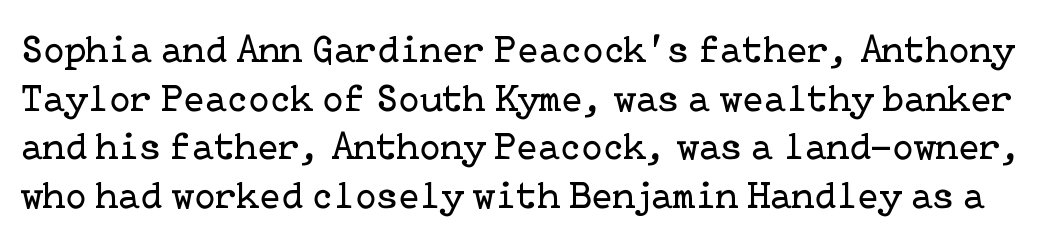
Is this a heavy cut? Hardly; it is regular or lighter. A typesetter would mark this as roman, not italic. Check the space under the baseline: it is left empty. Tracking here is standard; glyphs follow each other at the usual distance. The glyphs in this specimen are seriffed. These lines sit exactly where default settings would place them.
